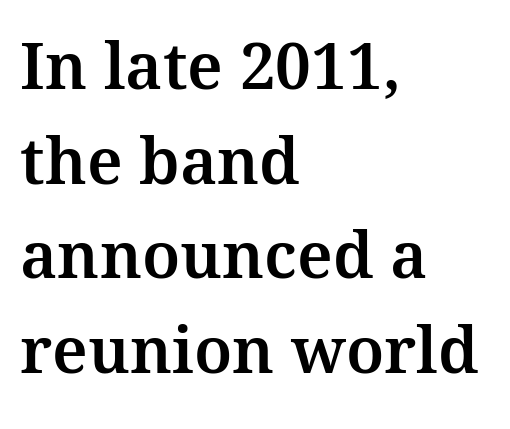
The image shows 64 px serif type, upright; set left-aligned, normal line spacing (1.48x), normal letter spacing, not underlined; medium stroke contrast and a medium x-height.
